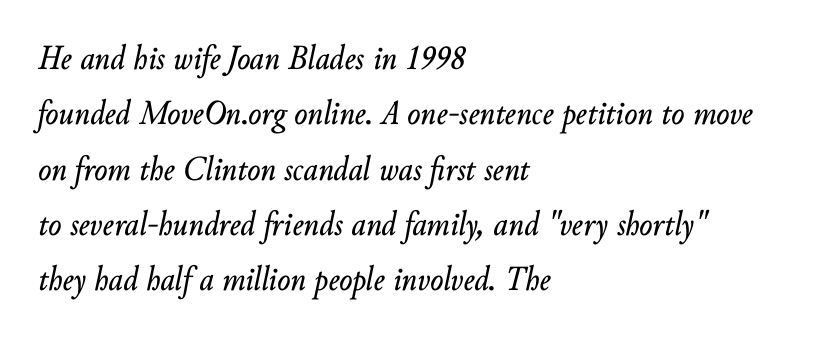
Each letter keeps its own natural width here, so spacing adapts to shape. Does the copy run flush right? No — it runs flush left. Unmarked baselines from the first word to the last. The rendering keeps characters at their native spacing. Quick note: interline space is typical.
